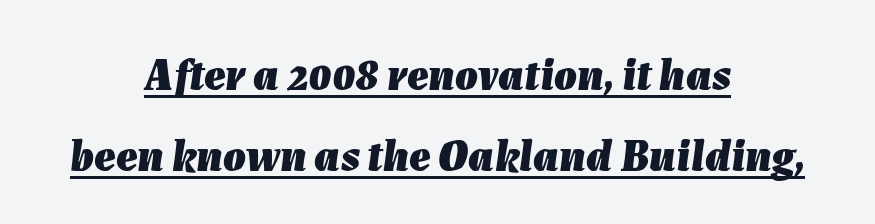
The image shows 45 px heavy type, italic (leaning right); set centered, line spacing 1.81x, normal letter spacing, underlined; low stroke contrast and a medium x-height.
